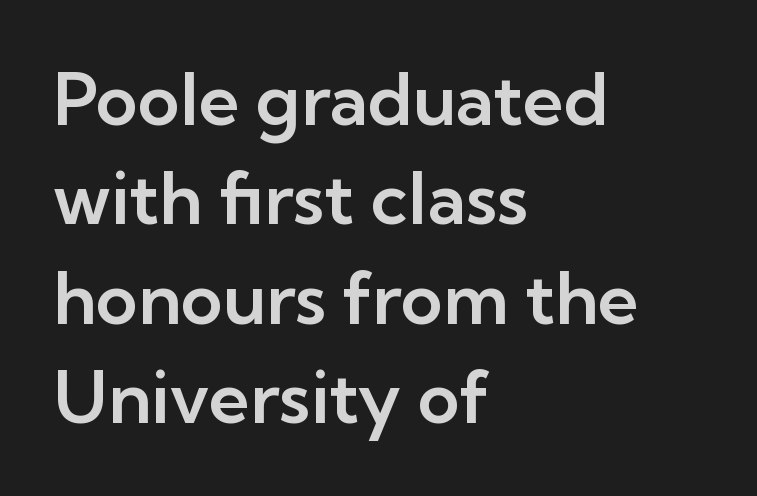
The image shows 72 px sans-serif type, upright; set left-aligned, normal line spacing (1.38x), normal letter spacing, not underlined; low stroke contrast and a medium x-height.
